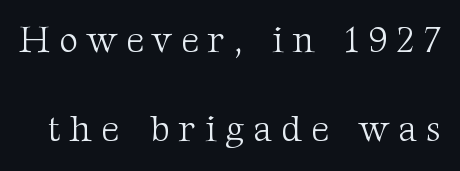
Q: Is the text bold? A: No.
Q: Is the text italic (slanted)? A: No, it is upright.
Q: Is the typeface a serif or a sans-serif typeface? A: Serif.
Q: Is the text underlined? A: No.
Q: Is the spacing between letters normal or unusually wide? A: Unusually wide.
Q: Is the spacing between lines tight, normal or loose? A: Loose.
Q: Width (condensed, normal, or wide)? A: Normal.
Q: Stroke contrast? A: Medium.
Q: x-height? A: Medium.
Q: Monospaced? A: No.
